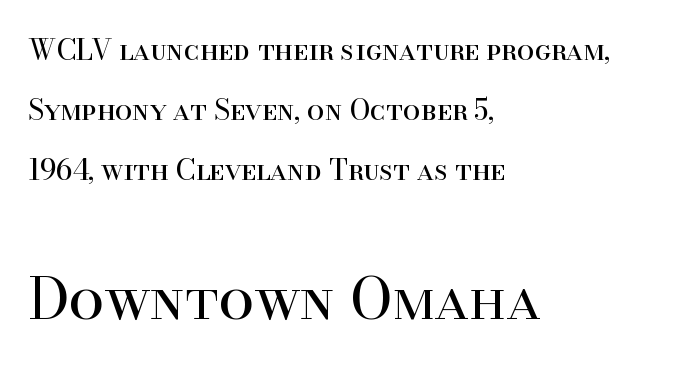
The image shows 57 px regular-weight serif type, upright; set left-aligned, loose line spacing (2.15x), normal letter spacing, not underlined; the second (bottom) block is 2.04x larger; high stroke contrast and a small x-height.
